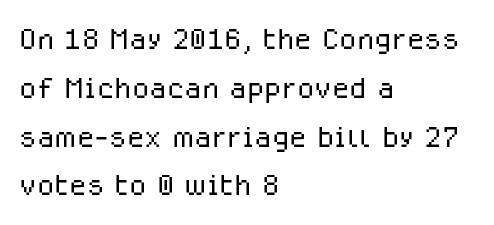
The image shows 40 px light sans-serif type, upright; set left-aligned, line spacing 1.22x, normal letter spacing, not underlined; low stroke contrast and a medium x-height.
